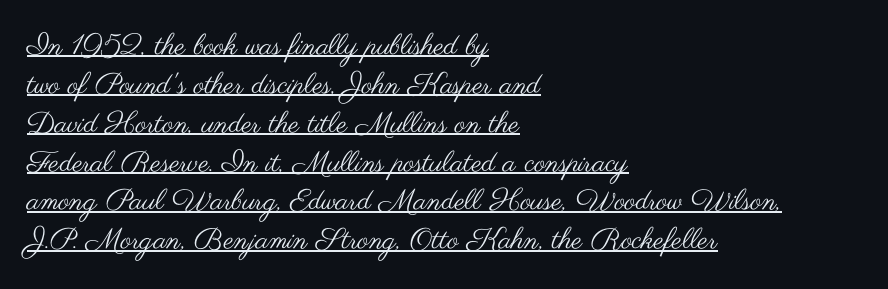
The image shows 29 px regular-weight, wide sans-serif type; set left-aligned, normal line spacing (1.34x), normal letter spacing, underlined; medium stroke contrast and a small x-height.
